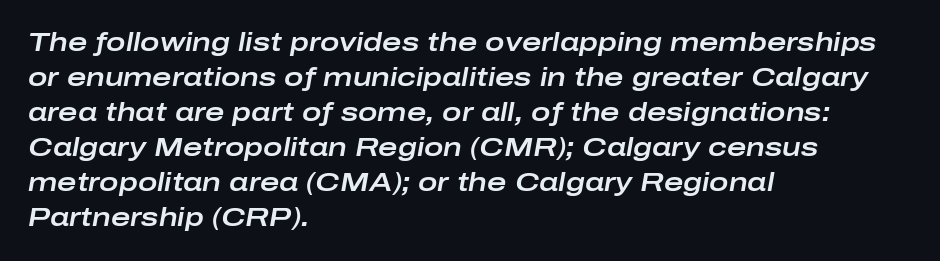
The image shows 26 px text type, italic (leaning right); set left-aligned, normal line spacing (1.35x), normal letter spacing, not underlined.
